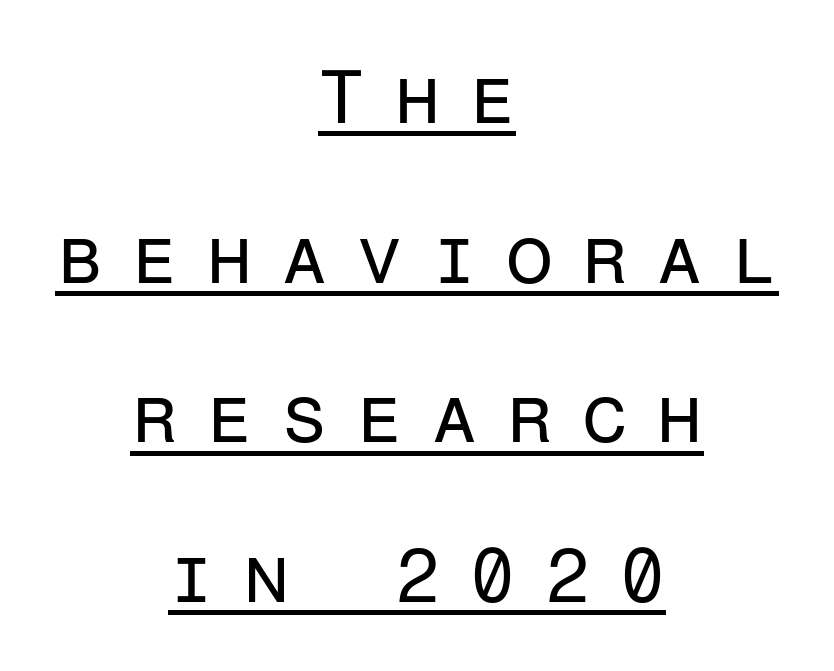
A roman cut, with each character standing at attention. Check where the strokes stop: nothing finishes them off — pure sans. This block would shrink considerably if given ordinary leading; it's expanded now. Like a heading marked for emphasis, these lines bear an underscore. Heft: none added — not bold.
